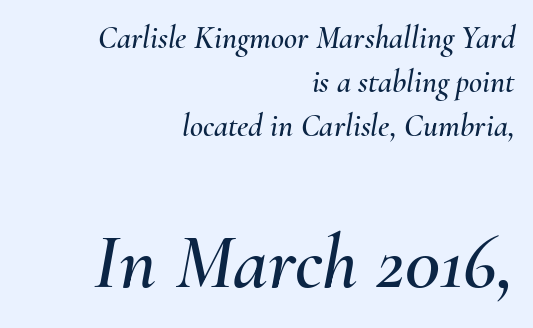
{"italic": "yes", "lean": "right", "slant_degrees": 10, "width": "normal", "stroke_contrast": "medium", "x_height": "small", "monospaced": "no", "underline": "no", "align": "right", "line_spacing": "normal", "line_spacing_ratio": 1.38, "letter_spacing": "normal", "letter_spacing_em": 0.0, "larger_block": "second", "size_ratio": 2.47, "glyph_px": 79}
